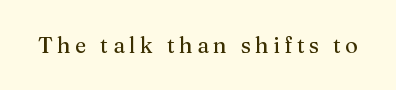
The image shows 22 px text type, upright; set unusually wide letter spacing (+0.2 em), not underlined.
